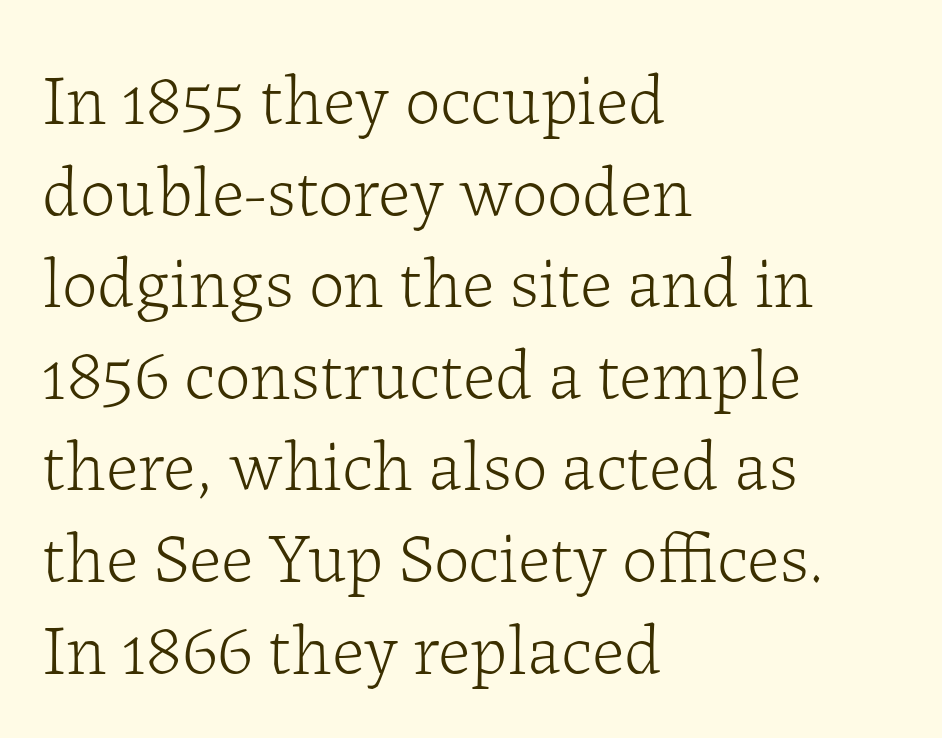
It's the straight-up-and-down kind of type. The block of text has a typical density, with ordinary space between rows. This sample has the flowing, uneven cadence of proportional lettering. Compared with a centered layout, this one pins lines to the left instead. Lines of text with bare space underneath.
